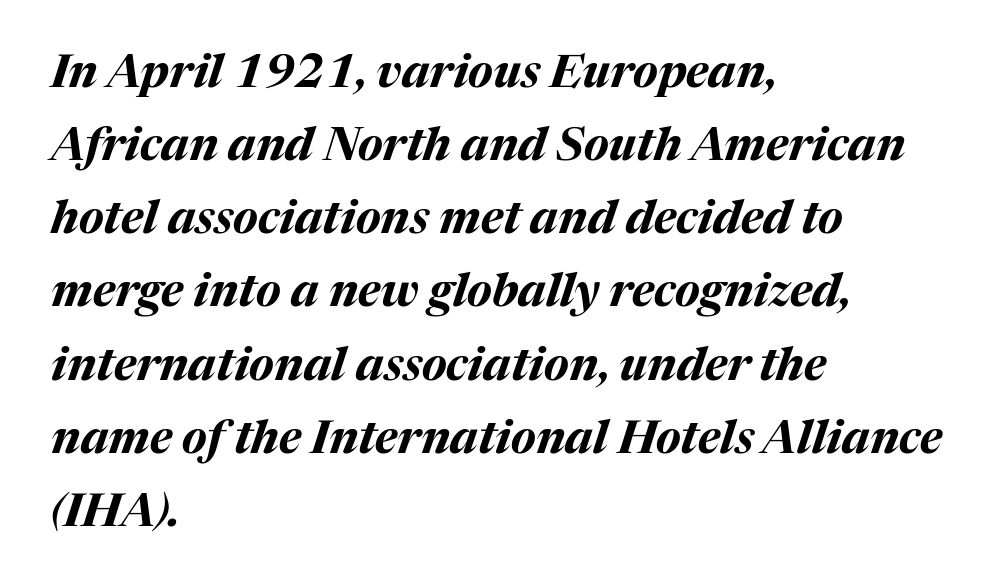
The letters are slanted; this is an italic face. A dark, heavy texture on the line: the type is bold. The specimen omits any rule beneath the text block's lines. This sample has the flowing, uneven cadence of proportional lettering.
